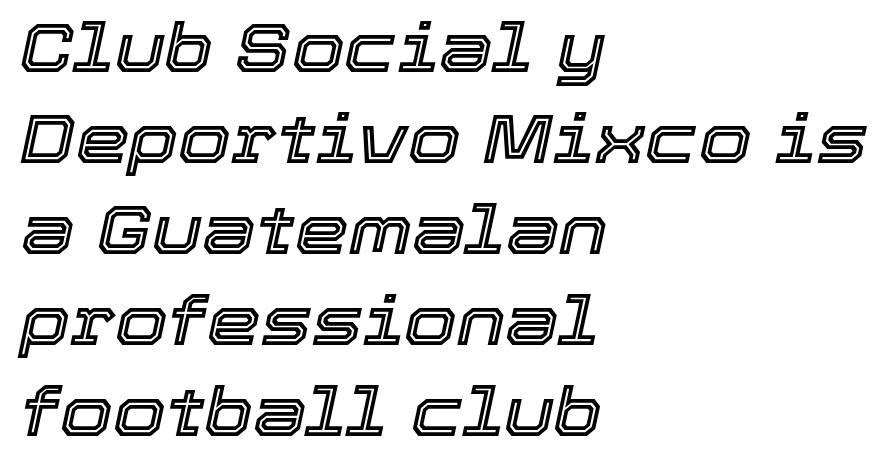
Q: Is the text italic (slanted)? A: Yes, it leans right by about 12 degrees.
Q: Is the text underlined? A: No.
Q: How is the paragraph aligned? A: Left-aligned.
Q: Is the spacing between letters normal or unusually wide? A: Normal.
Q: Is the spacing between lines tight, normal or loose? A: Normal.
Q: Width (condensed, normal, or wide)? A: Normal.
Q: x-height? A: Medium.
Q: Monospaced? A: No.
